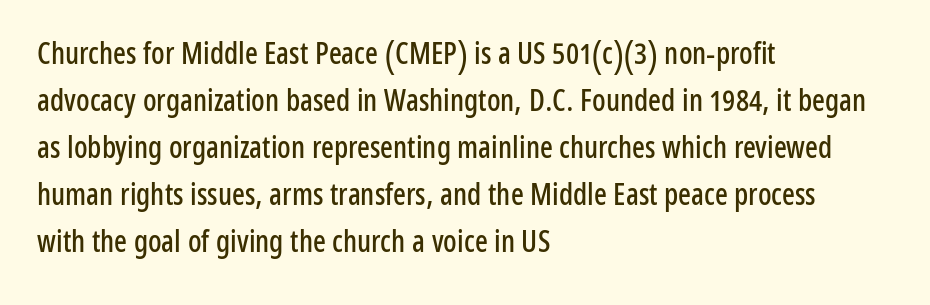
{"serif": "no", "italic": "no", "width": "condensed", "stroke_contrast": "low", "x_height": "medium", "monospaced": "no", "underline": "no", "align": "left", "line_spacing": "normal", "line_spacing_ratio": 1.57, "letter_spacing": "normal", "letter_spacing_em": 0.0, "glyph_px": 30}
